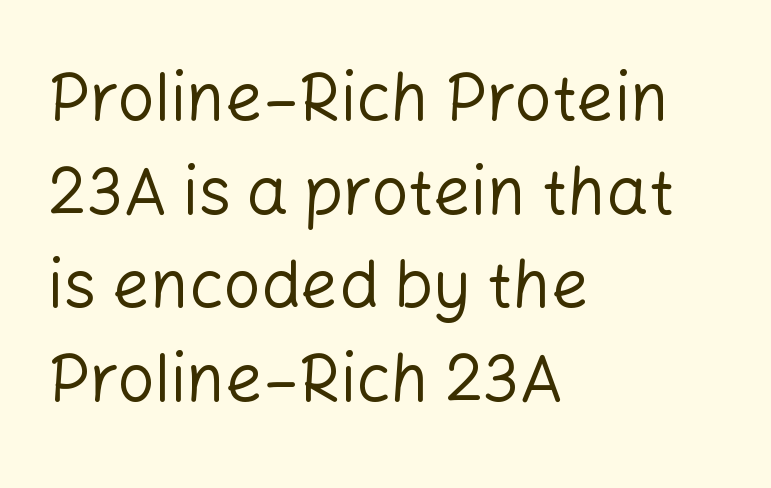
{"serif": "no", "italic": "no", "bold": "no", "weight": "regular", "width": "normal", "stroke_contrast": "low", "x_height": "medium", "monospaced": "no", "underline": "no", "align": "left", "line_spacing": "normal", "line_spacing_ratio": 1.42, "letter_spacing": "normal", "letter_spacing_em": 0.0, "glyph_px": 66}
